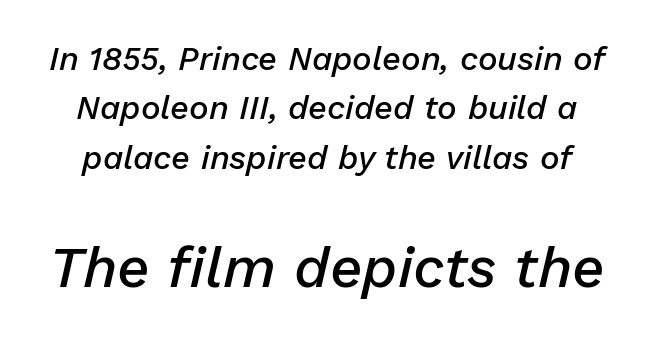
The image shows 57 px semibold type, italic (leaning right); set normal line spacing (1.5x), normal letter spacing, not underlined; the second (bottom) block is 1.73x larger; low stroke contrast and a medium x-height.
